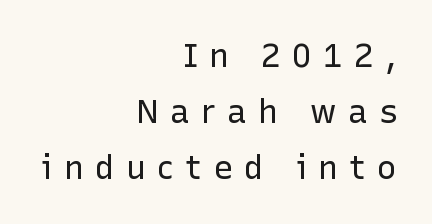
Q: Is the text bold? A: No.
Q: Is the text italic (slanted)? A: No, it is upright.
Q: Is the typeface a serif or a sans-serif typeface? A: Sans-serif.
Q: Is the text underlined? A: No.
Q: How is the paragraph aligned? A: Right-aligned.
Q: Is the spacing between letters normal or unusually wide? A: Unusually wide.
Q: Is the spacing between lines tight, normal or loose? A: Normal.
Q: Width (condensed, normal, or wide)? A: Normal.
Q: Stroke contrast? A: Low.
Q: x-height? A: Medium.
Q: Monospaced? A: No.
